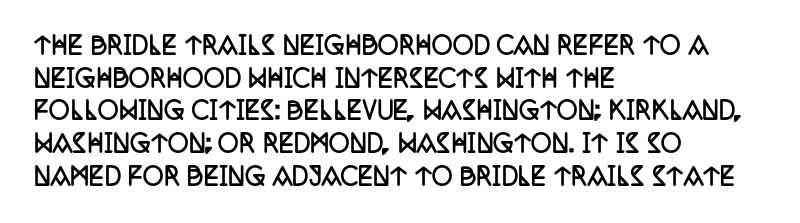
Q: Is the text bold? A: Yes.
Q: Is the text italic (slanted)? A: No, it is upright.
Q: Is the text underlined? A: No.
Q: How is the paragraph aligned? A: Left-aligned.
Q: Is the spacing between letters normal or unusually wide? A: Normal.
Q: Is the spacing between lines tight, normal or loose? A: Normal.
